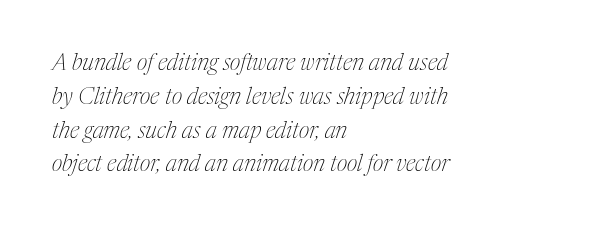
Q: Is the text bold? A: No.
Q: Is the text italic (slanted)? A: Yes, it leans right by about 17 degrees.
Q: Is the text underlined? A: No.
Q: How is the paragraph aligned? A: Left-aligned.
Q: Is the spacing between letters normal or unusually wide? A: Normal.
Q: Is the spacing between lines tight, normal or loose? A: Normal.
